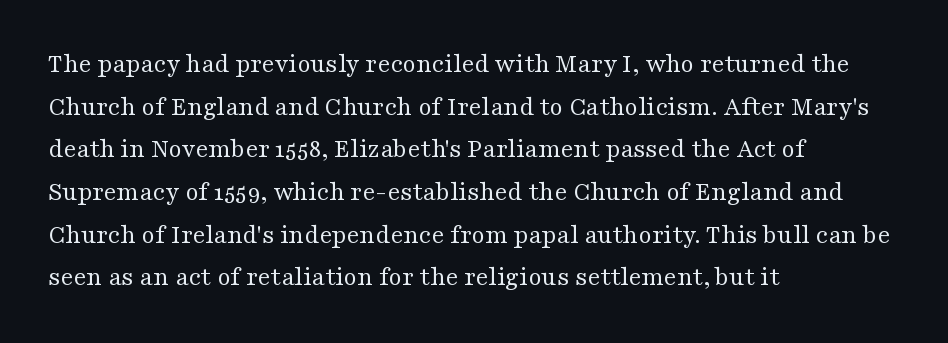
The ragged edge is on the right, which tells us the setting is flush left. Vertical strokes here are truly vertical. Heaviness? Minimal to ordinary, like unemphasized prose. Lines of text with bare space underneath.
